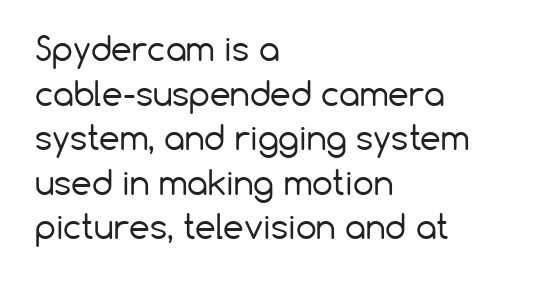
Vertically, the passage feels balanced, rows spaced as you'd expect. The strip under each line holds only bare page. Here the designer chose a conventional face with non-uniform glyph widths. Compared with typical body copy, the letter spacing here is the same. This sample uses a sans-serif face. A quiet, ordinary-to-light weight characterises the typeface.
